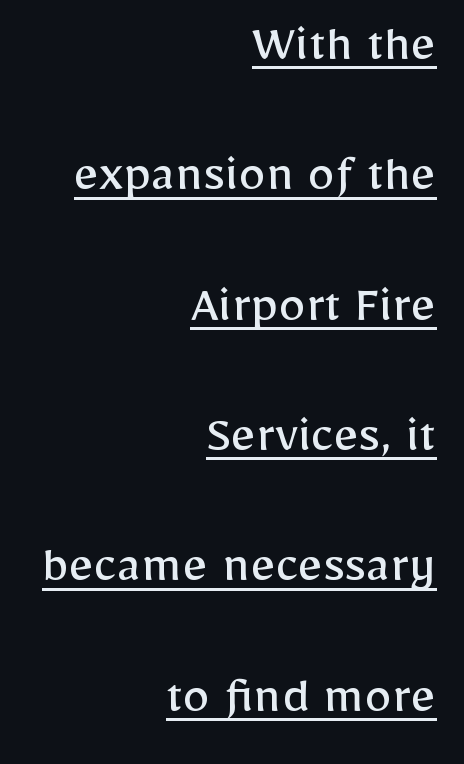
The image shows 55 px regular-weight sans-serif type, upright; set right-aligned, loose line spacing (2.37x), normal letter spacing, underlined; low stroke contrast and a medium x-height.
